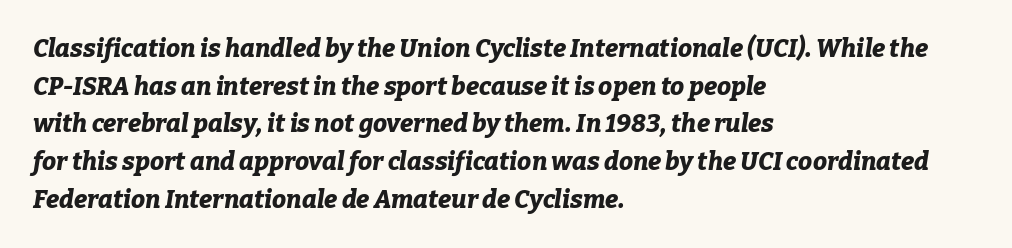
Look at the tracking — it's just the regular setting, nothing added. A full-strength bold gives these letters their thick strokes. The lines in this sample share a left origin and differ only in where they stop. The face used here has a pronounced slope to its letters.
